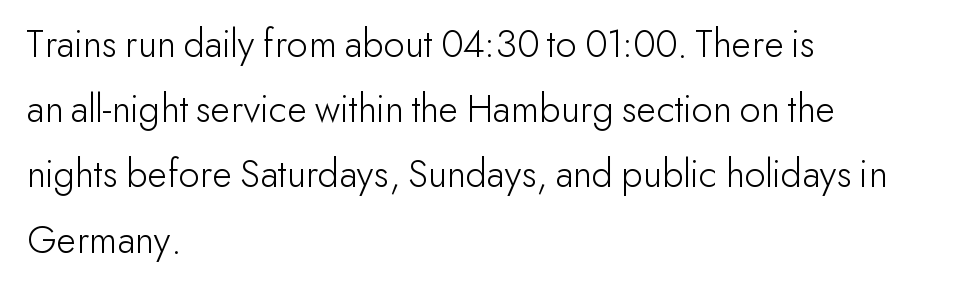
This is roman type, the default non-slanted kind. The words here are not underlined. Stroke mass is kept to a normal reading level or below. Proportional: the letters do not fall into vertical columns. No feet cap the strokes, marking this as sans-serif type.
